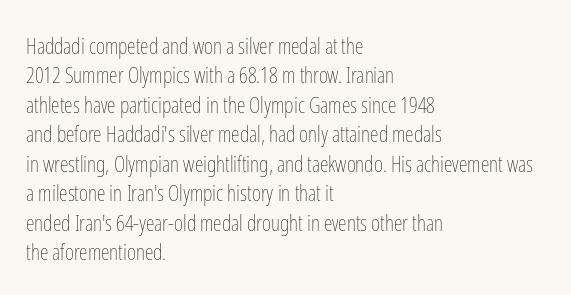
{"italic": "no", "bold": "no", "underline": "no", "align": "left", "line_spacing": "normal", "line_spacing_ratio": 1.34, "letter_spacing": "normal", "letter_spacing_em": 0.0, "glyph_px": 22}
